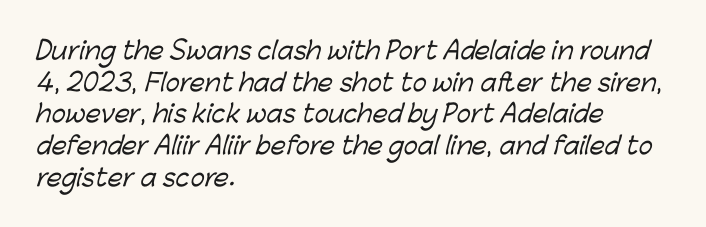
The image shows 24 px text type; set left-aligned, normal line spacing (1.32x), normal letter spacing, not underlined.
